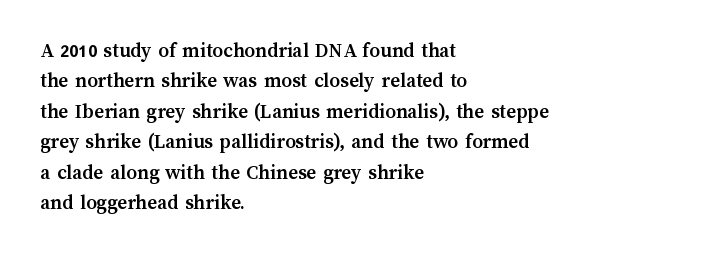
Q: Is the text bold? A: Yes.
Q: Is the text italic (slanted)? A: No, it is upright.
Q: Is the text underlined? A: No.
Q: How is the paragraph aligned? A: Left-aligned.
Q: Is the spacing between letters normal or unusually wide? A: Normal.
Q: Is the spacing between lines tight, normal or loose? A: Normal.
